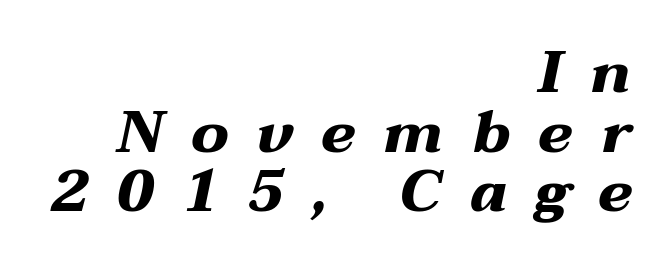
Q: Is the text bold? A: Yes.
Q: Is the text italic (slanted)? A: Yes, it leans right by about 12 degrees.
Q: Is the text underlined? A: No.
Q: How is the paragraph aligned? A: Right-aligned.
Q: Is the spacing between letters normal or unusually wide? A: Unusually wide.
Q: Is the spacing between lines tight, normal or loose? A: Tight.
Q: Width (condensed, normal, or wide)? A: Wide.
Q: Stroke contrast? A: Medium.
Q: x-height? A: Medium.
Q: Monospaced? A: No.
